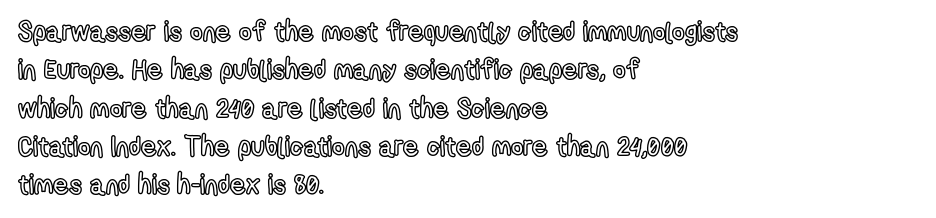
Q: Is the text italic (slanted)? A: No, it is upright.
Q: Is the text underlined? A: No.
Q: How is the paragraph aligned? A: Left-aligned.
Q: Is the spacing between letters normal or unusually wide? A: Normal.
Q: Is the spacing between lines tight, normal or loose? A: Normal.
